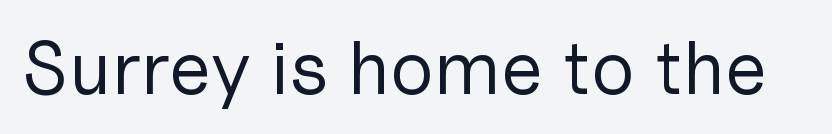
The image shows 76 px regular-weight sans-serif type, upright; set normal letter spacing, not underlined; low stroke contrast and a medium x-height.
